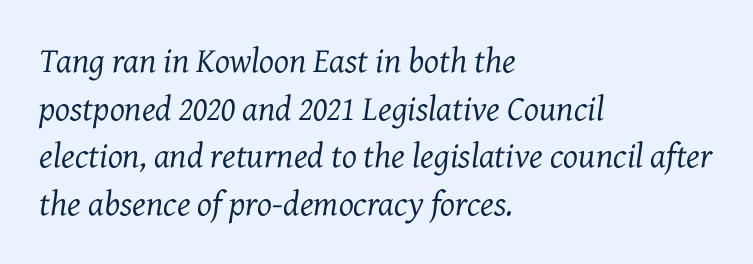
The image shows 35 px regular-weight serif type, italic (leaning right); set left-aligned, normal line spacing (1.36x), normal letter spacing, not underlined; medium stroke contrast and a medium x-height.
